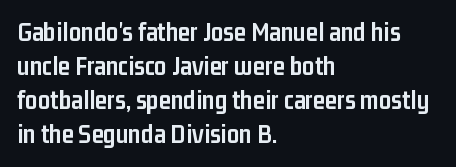
Q: Is the text bold? A: Yes.
Q: Is the text italic (slanted)? A: No, it is upright.
Q: Is the text underlined? A: No.
Q: How is the paragraph aligned? A: Left-aligned.
Q: Is the spacing between letters normal or unusually wide? A: Normal.
Q: Is the spacing between lines tight, normal or loose? A: Normal.
